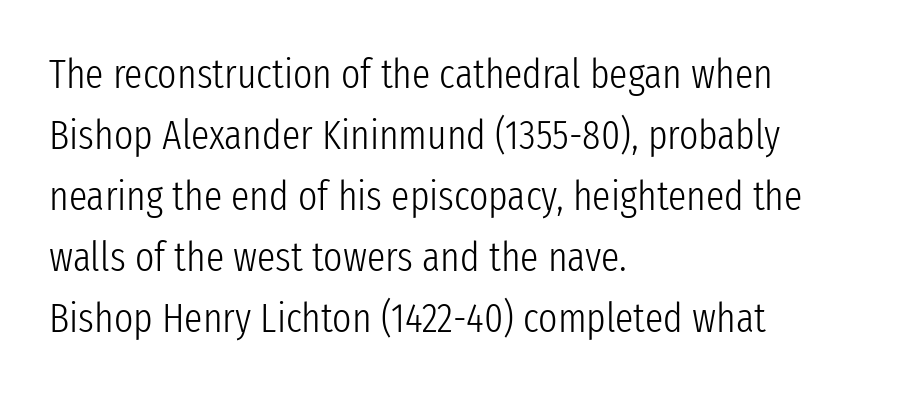
Q: Is the text bold? A: No.
Q: Is the text italic (slanted)? A: No, it is upright.
Q: Is the typeface a serif or a sans-serif typeface? A: Sans-serif.
Q: Is the text underlined? A: No.
Q: How is the paragraph aligned? A: Left-aligned.
Q: Is the spacing between letters normal or unusually wide? A: Normal.
Q: Is the spacing between lines tight, normal or loose? A: Normal.
Q: Width (condensed, normal, or wide)? A: Condensed.
Q: Stroke contrast? A: Low.
Q: x-height? A: Medium.
Q: Monospaced? A: No.
